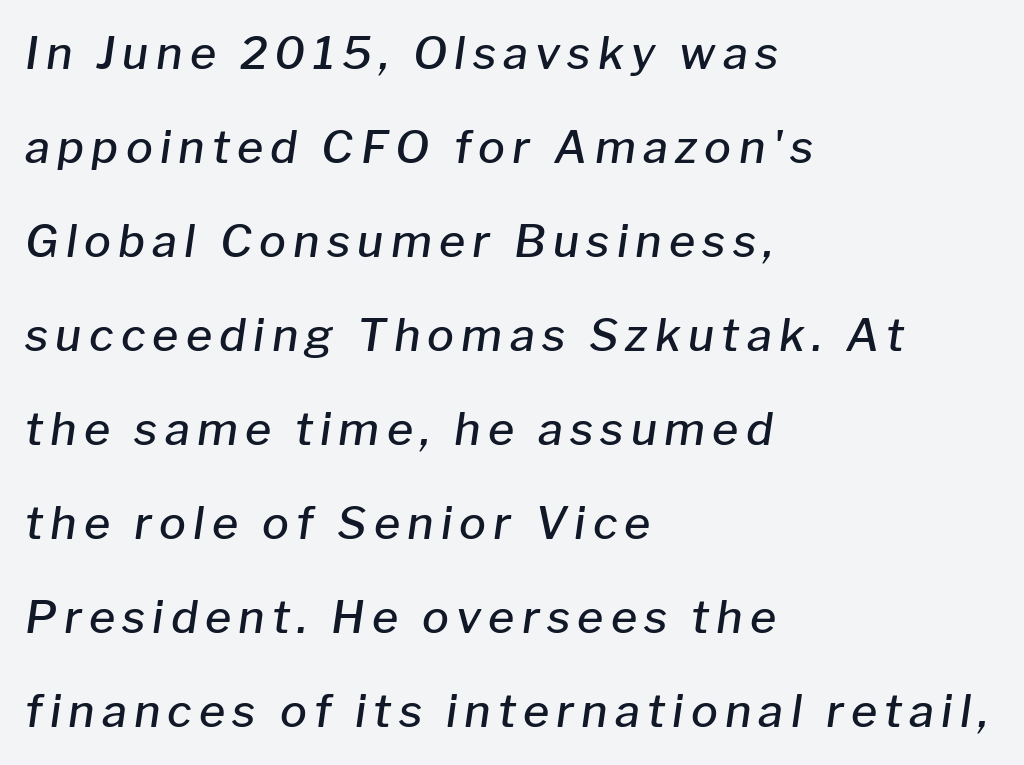
The passage shown leans; its letterforms are oblique. You could not count columns in this text — the font is proportionally spaced. Students, this is semibold: more ink than regular, less than bold. The strip under each line holds only bare page. Teacher's note: observe the even left margin — that is flush-left alignment.
